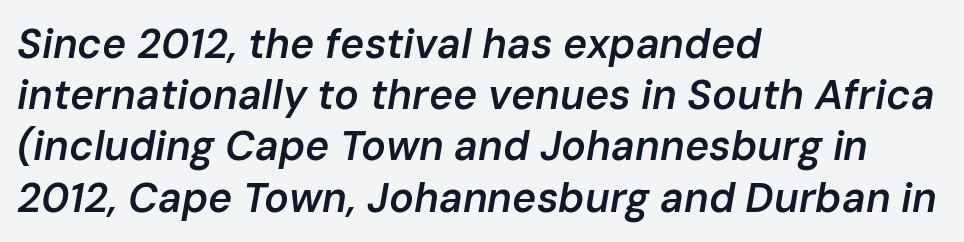
The image shows 41 px semibold type, italic (leaning right); set left-aligned, normal line spacing (1.25x), normal letter spacing, not underlined; low stroke contrast and a medium x-height.
